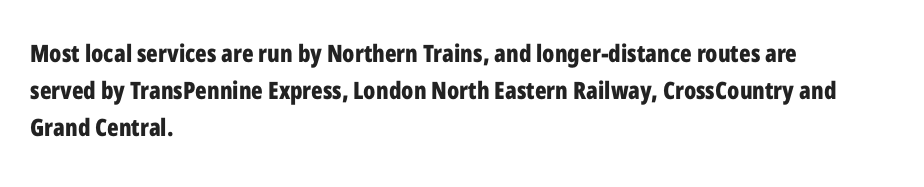
Q: Is the text bold? A: Yes.
Q: Is the text italic (slanted)? A: No, it is upright.
Q: Is the text underlined? A: No.
Q: How is the paragraph aligned? A: Left-aligned.
Q: Is the spacing between letters normal or unusually wide? A: Normal.
Q: Is the spacing between lines tight, normal or loose? A: Normal.
